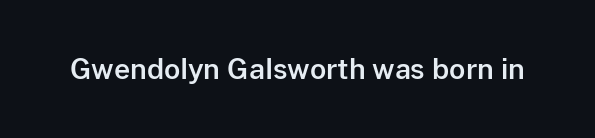
Tracking here is standard; glyphs follow each other at the usual distance. You can tell it's not italic because the verticals are truly vertical. Typographically, this falls in the sans-serif category. The letters advance in unequal steps, a hallmark of proportional type. No word sits above an underline.
